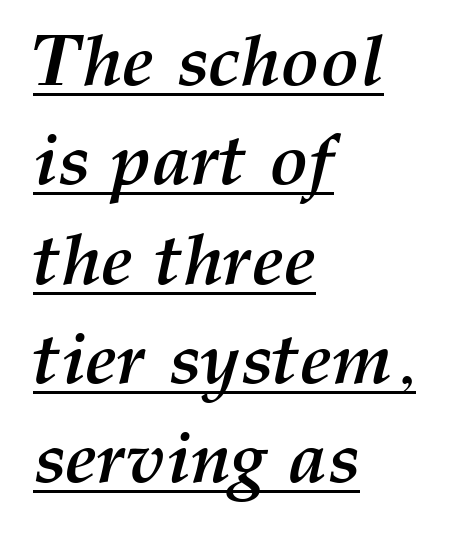
The image shows 72 px semibold type, italic (leaning right); set left-aligned, normal line spacing (1.38x), normal letter spacing, underlined; medium stroke contrast and a medium x-height.
